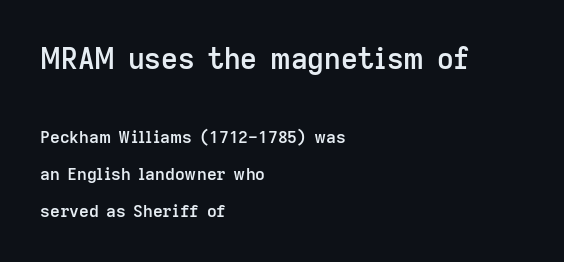
The image shows 29 px semibold sans-serif type, upright; set left-aligned, loose line spacing (2.17x), normal letter spacing, not underlined; the first (top) block is 1.71x larger; low stroke contrast and a medium x-height.
